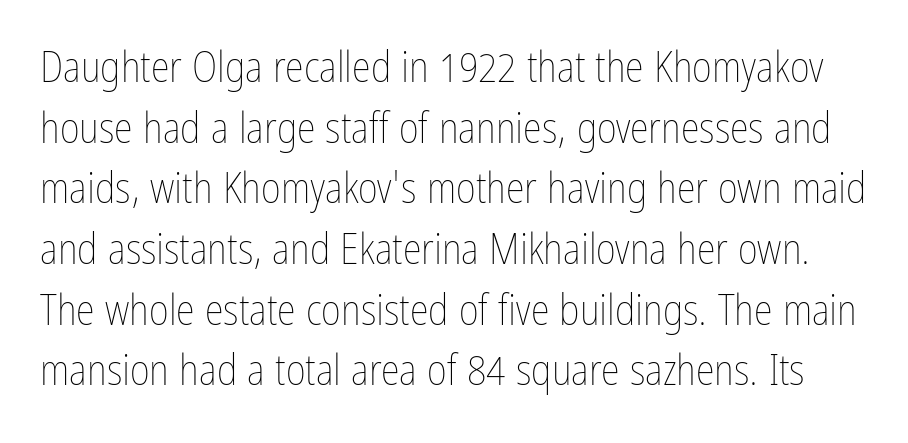
The image shows 43 px thin, condensed type, upright; set normal line spacing (1.41x), normal letter spacing, not underlined; low stroke contrast and a medium x-height.
